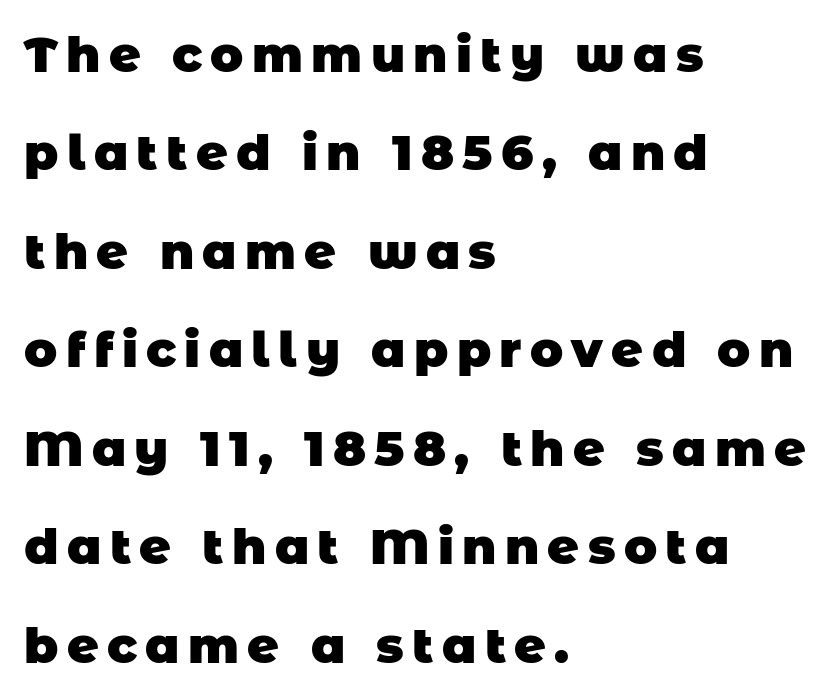
{"serif": "no", "bold": "yes", "weight": "heavy", "width": "normal", "stroke_contrast": "low", "x_height": "large", "monospaced": "no", "underline": "no", "align": "left", "line_spacing": "loose", "line_spacing_ratio": 2.01, "glyph_px": 49}
